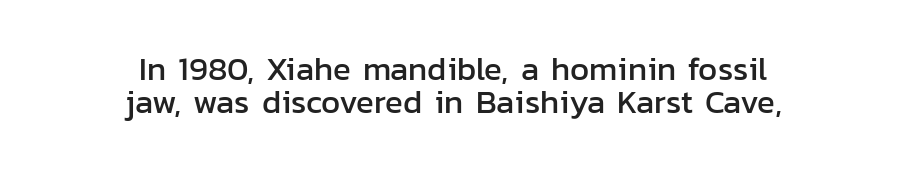
Q: Is the text italic (slanted)? A: No, it is upright.
Q: Is the typeface a serif or a sans-serif typeface? A: Sans-serif.
Q: Is the text underlined? A: No.
Q: How is the paragraph aligned? A: Centered.
Q: Is the spacing between letters normal or unusually wide? A: Normal.
Q: Is the spacing between lines tight, normal or loose? A: Tight.
Q: Width (condensed, normal, or wide)? A: Normal.
Q: Stroke contrast? A: Low.
Q: x-height? A: Medium.
Q: Monospaced? A: No.
